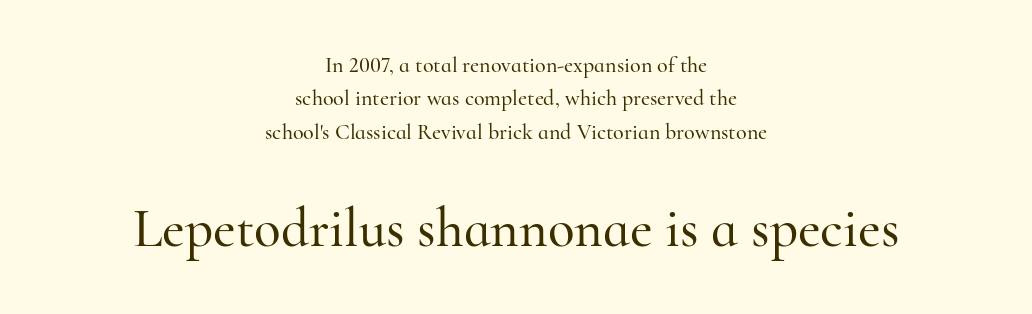
The image shows 55 px serif type, upright; set centered, normal line spacing (1.52x), normal letter spacing, not underlined; the second (bottom) block is 2.5x larger; high stroke contrast and a small x-height.
